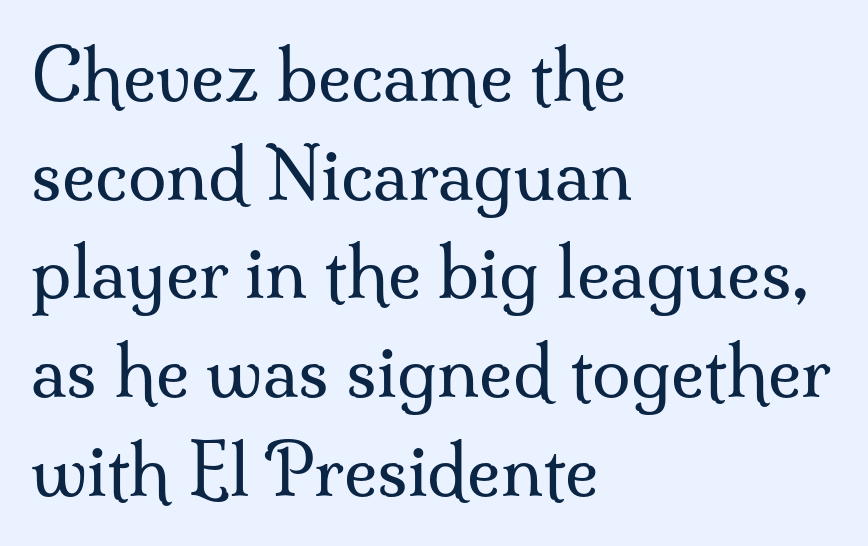
Q: Is the text bold? A: No.
Q: Is the text italic (slanted)? A: No, it is upright.
Q: Is the typeface a serif or a sans-serif typeface? A: Serif.
Q: Is the text underlined? A: No.
Q: How is the paragraph aligned? A: Left-aligned.
Q: Is the spacing between letters normal or unusually wide? A: Normal.
Q: Is the spacing between lines tight, normal or loose? A: Normal.
Q: Width (condensed, normal, or wide)? A: Normal.
Q: Stroke contrast? A: Medium.
Q: x-height? A: Small.
Q: Monospaced? A: No.
